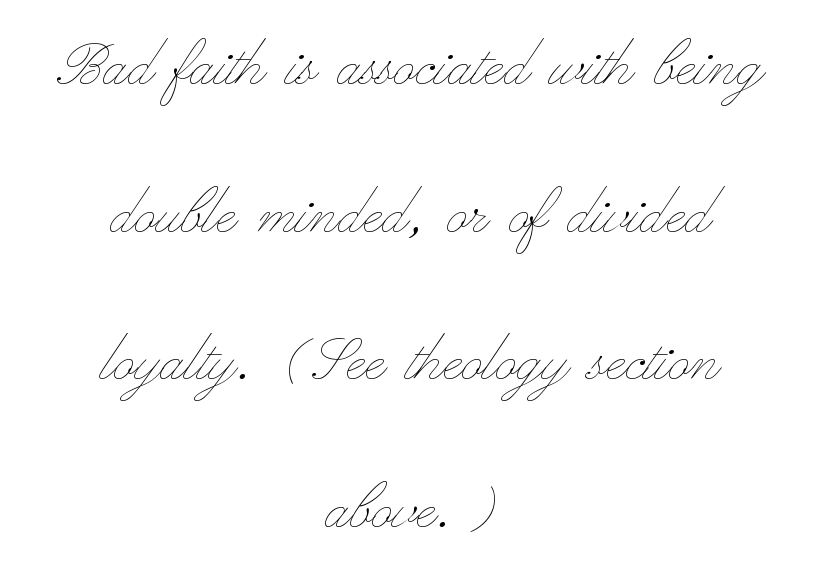
Q: Is the text bold? A: No.
Q: Is the text italic (slanted)? A: Yes.
Q: Is the text underlined? A: No.
Q: How is the paragraph aligned? A: Centered.
Q: Is the spacing between letters normal or unusually wide? A: Normal.
Q: Is the spacing between lines tight, normal or loose? A: Loose.
Q: Width (condensed, normal, or wide)? A: Wide.
Q: Stroke contrast? A: Low.
Q: x-height? A: Small.
Q: Monospaced? A: No.
